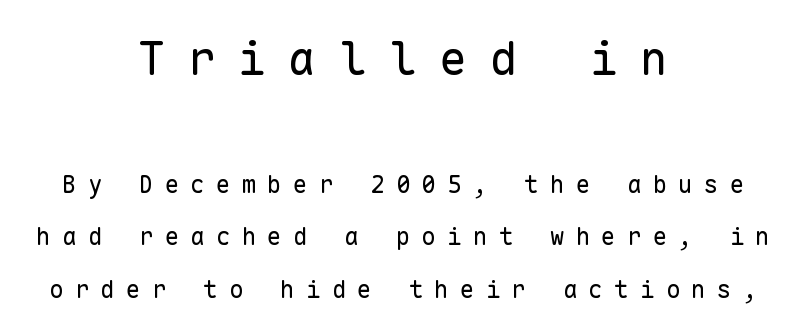
The image shows 47 px regular-weight sans-serif type, upright, monospaced; set centered, loose line spacing (2.19x), unusually wide letter spacing (+0.47 em), not underlined; the first (top) block is 1.96x larger; low stroke contrast and a medium x-height.
